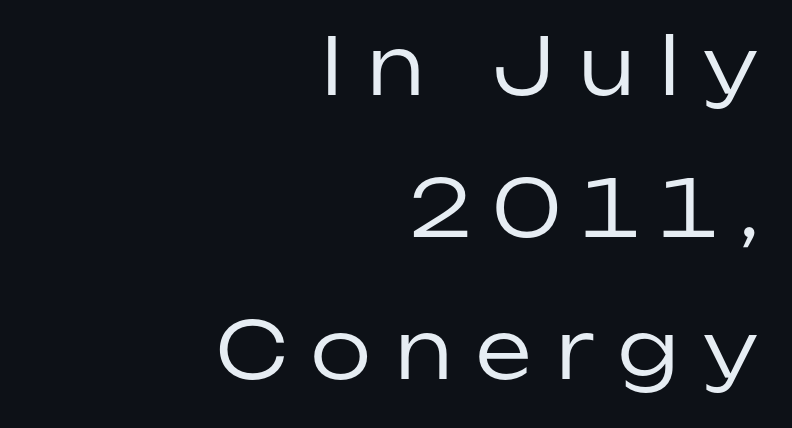
Q: Is the text bold? A: No.
Q: Is the text italic (slanted)? A: No, it is upright.
Q: Is the typeface a serif or a sans-serif typeface? A: Sans-serif.
Q: Is the text underlined? A: No.
Q: How is the paragraph aligned? A: Right-aligned.
Q: Is the spacing between letters normal or unusually wide? A: Unusually wide.
Q: Width (condensed, normal, or wide)? A: Normal.
Q: Stroke contrast? A: Low.
Q: x-height? A: Medium.
Q: Monospaced? A: No.
